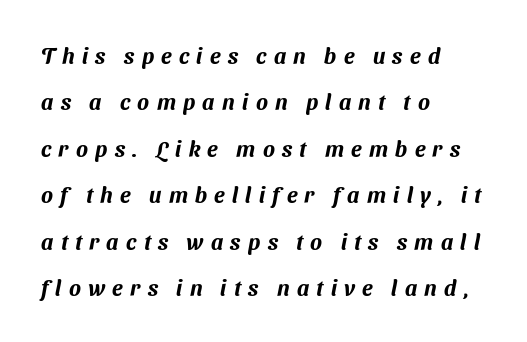
Caption: expanded tracking, letters set apart. The space directly below the letters is spotless. Each line starts at the same left margin while the right side varies. Leading: increased.
